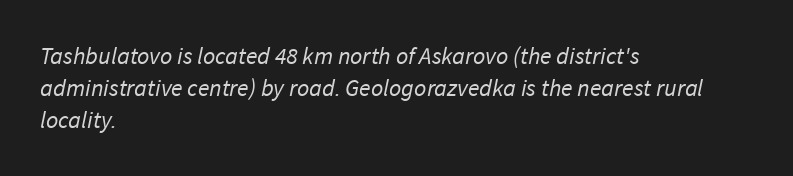
Q: Is the text bold? A: No.
Q: Is the text underlined? A: No.
Q: How is the paragraph aligned? A: Left-aligned.
Q: Is the spacing between letters normal or unusually wide? A: Normal.
Q: Is the spacing between lines tight, normal or loose? A: Normal.
